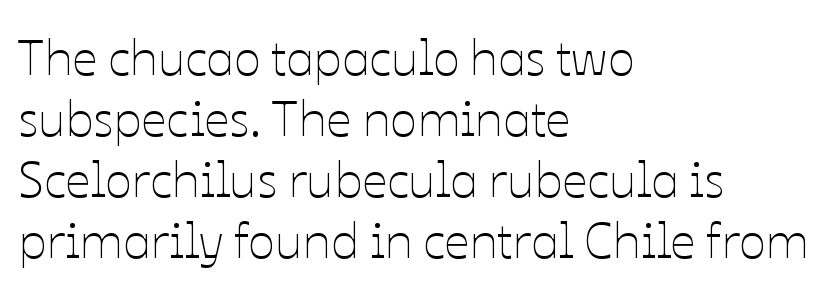
The passage shown is typed in a proportional face where columns would drift. It's the straight-up-and-down kind of type. The letters look calm and open, with moderate or lighter stems. No extra tracking has been applied to these lines.
